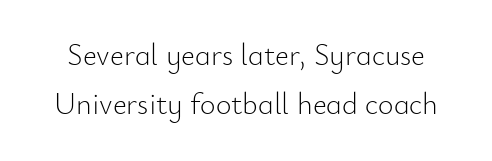
{"serif": "no", "italic": "no", "bold": "no", "weight": "light", "width": "normal", "stroke_contrast": "low", "x_height": "small", "monospaced": "no", "underline": "no", "line_spacing": "normal", "line_spacing_ratio": 1.64, "letter_spacing": "normal", "letter_spacing_em": 0.0, "glyph_px": 30}
